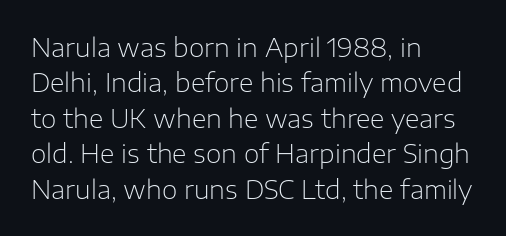
The image shows 25 px text type, upright; set left-aligned, normal line spacing (1.42x), normal letter spacing, not underlined.
